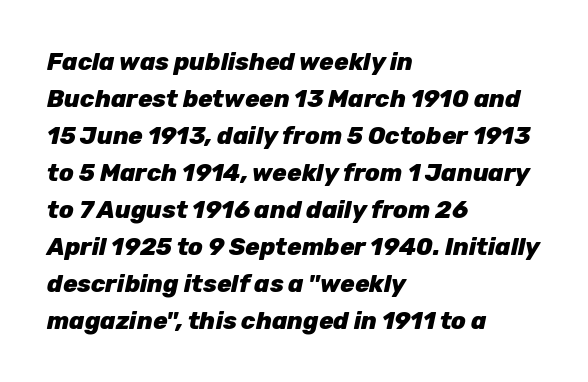
The image shows 24 px bold type, italic (leaning right); set left-aligned, normal line spacing (1.54x), normal letter spacing, not underlined.
